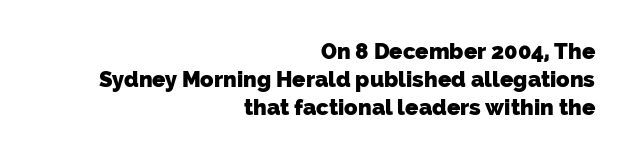
Q: Is the text bold? A: Yes.
Q: Is the text underlined? A: No.
Q: How is the paragraph aligned? A: Right-aligned.
Q: Is the spacing between letters normal or unusually wide? A: Normal.
Q: Is the spacing between lines tight, normal or loose? A: Normal.
